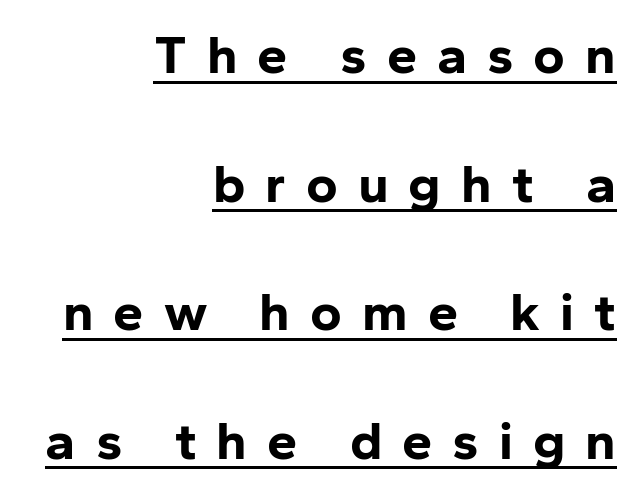
A typesetter would call this heavily tracked-out type. Posture: straight, roman, zero tilt. Caption: bold face, heavy strokes. Summary of vertical rhythm: relaxed, with wide interline spacing.
